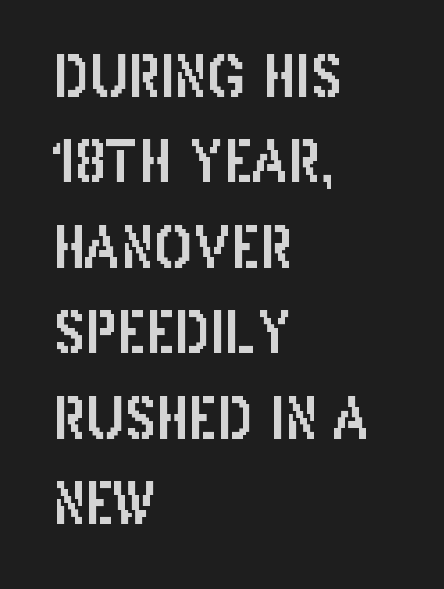
{"serif": "no", "italic": "no", "width": "condensed", "stroke_contrast": "low", "x_height": "large", "monospaced": "no", "underline": "no", "align": "left", "line_spacing": "normal", "line_spacing_ratio": 1.5, "letter_spacing": "normal", "letter_spacing_em": 0.0, "glyph_px": 57}
